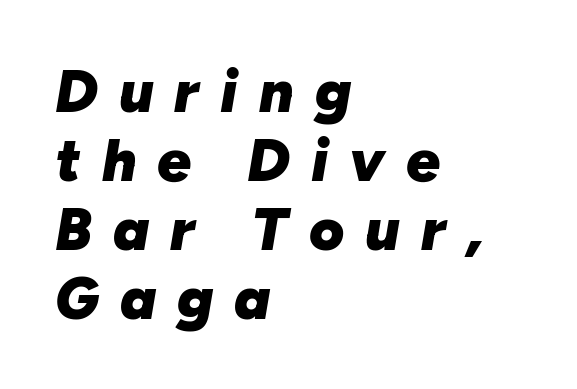
Letters rest on an invisible, unmarked baseline. These lines huddle together more closely than default settings would place them. Each word looks stretched out because of the extra space between its letters. The typesetter chose a ragged-right arrangement here. The lettering tilts uniformly, giving the passage an italic look. Weight check: bold — yes, fully.
